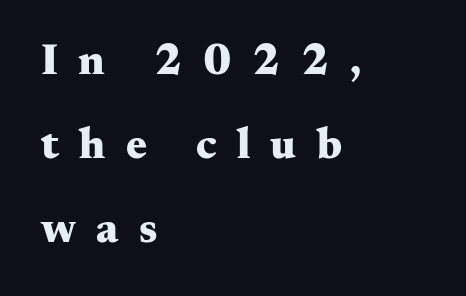
The image shows 44 px heavy, wide serif type, upright; set left-aligned, loose line spacing (1.91x), unusually wide letter spacing (+0.46 em), not underlined; medium stroke contrast and a small x-height.
